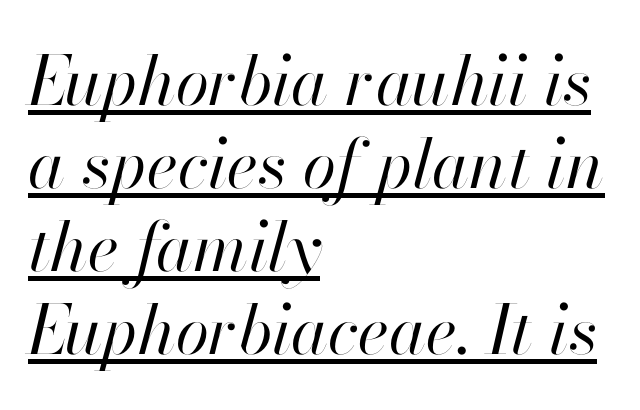
Which margin do the lines hug? The left one — the right edge is uneven. Students, note that the glyphs here touch the page at normal intervals. The letterforms sit at book weight or below. Decoration check: the copy is underlined. Do the characters align in a grid? No, the font is proportional.
